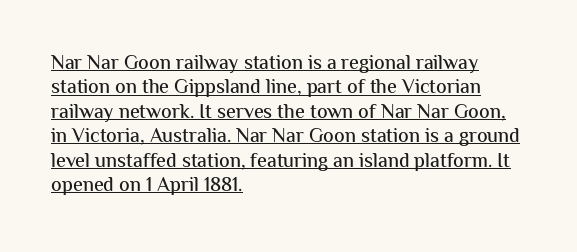
Q: Is the text italic (slanted)? A: No, it is upright.
Q: Is the text underlined? A: Yes.
Q: How is the paragraph aligned? A: Left-aligned.
Q: Is the spacing between letters normal or unusually wide? A: Normal.
